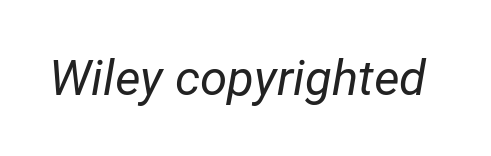
Note the varied advance widths — an 'i' is clearly narrower than an 'm'. Tracking value appears to be zero — textbook default spacing. The letters are slanted; this is an italic face. Weight: in the light-to-regular range. Only glyphs here, with clear space below each row.
